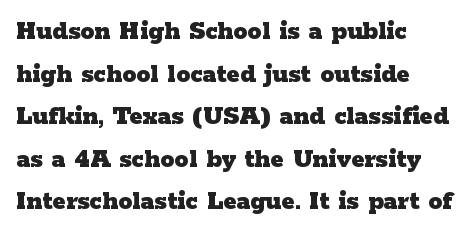
Q: Is the text bold? A: Yes.
Q: Is the text italic (slanted)? A: No, it is upright.
Q: Is the typeface a serif or a sans-serif typeface? A: Serif.
Q: Is the text underlined? A: No.
Q: How is the paragraph aligned? A: Left-aligned.
Q: Is the spacing between letters normal or unusually wide? A: Normal.
Q: Is the spacing between lines tight, normal or loose? A: Normal.
Q: Width (condensed, normal, or wide)? A: Wide.
Q: Stroke contrast? A: Low.
Q: x-height? A: Medium.
Q: Monospaced? A: No.
